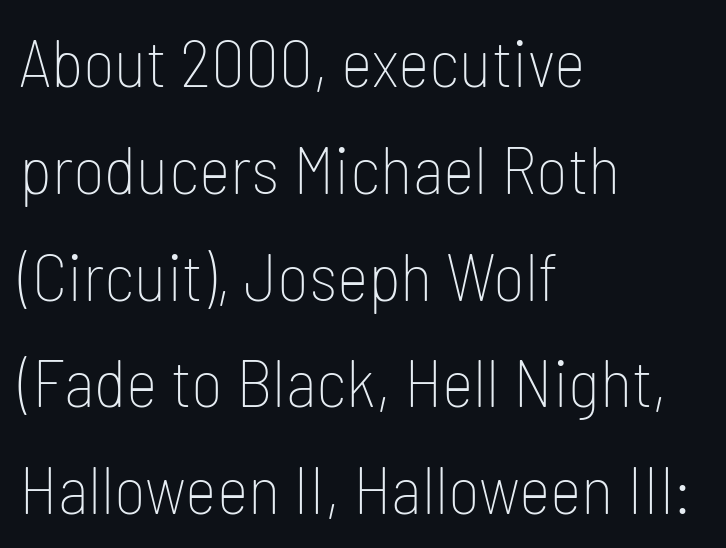
The image shows 68 px thin, condensed sans-serif type, upright; set left-aligned, normal line spacing (1.57x), normal letter spacing, not underlined; low stroke contrast and a medium x-height.
